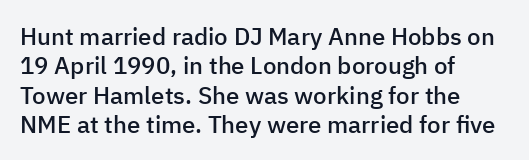
Q: Is the text bold? A: Semi-bold.
Q: Is the text italic (slanted)? A: No, it is upright.
Q: Is the text underlined? A: No.
Q: How is the paragraph aligned? A: Left-aligned.
Q: Is the spacing between letters normal or unusually wide? A: Normal.
